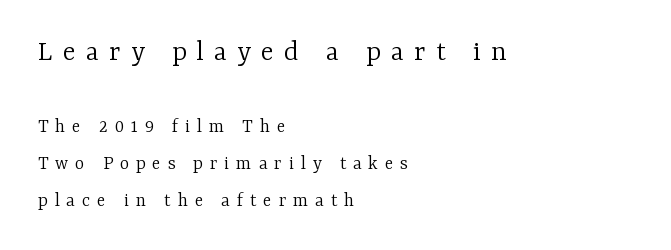
{"serif": "yes", "italic": "no", "bold": "no", "weight": "light", "width": "normal", "stroke_contrast": "low", "x_height": "medium", "monospaced": "no", "underline": "no", "align": "left", "line_spacing_ratio": 1.84, "letter_spacing": "wide", "letter_spacing_em": 0.34, "larger_block": "first", "size_ratio": 1.5, "glyph_px": 30}
